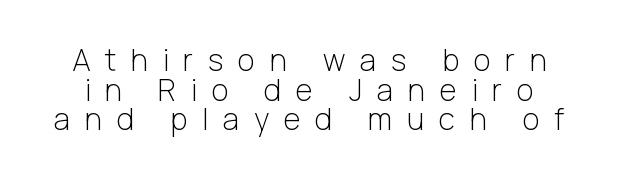
{"serif": "no", "italic": "no", "bold": "no", "weight": "light", "width": "normal", "stroke_contrast": "low", "x_height": "medium", "monospaced": "no", "underline": "no", "line_spacing": "tight", "line_spacing_ratio": 0.99, "letter_spacing": "wide", "letter_spacing_em": 0.49, "glyph_px": 30}
